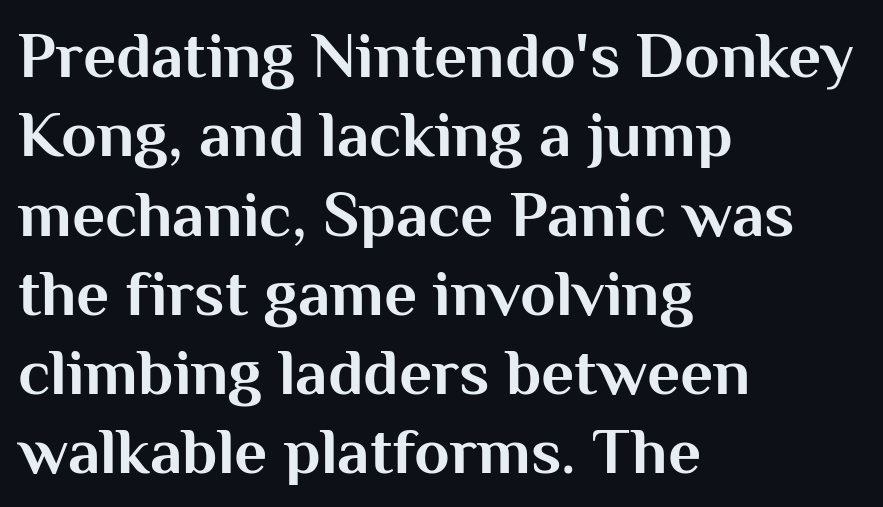
Q: Is the text bold? A: Yes.
Q: Is the text italic (slanted)? A: No, it is upright.
Q: Is the typeface a serif or a sans-serif typeface? A: Sans-serif.
Q: Is the text underlined? A: No.
Q: How is the paragraph aligned? A: Left-aligned.
Q: Is the spacing between letters normal or unusually wide? A: Normal.
Q: Width (condensed, normal, or wide)? A: Normal.
Q: Stroke contrast? A: Medium.
Q: x-height? A: Medium.
Q: Monospaced? A: No.
